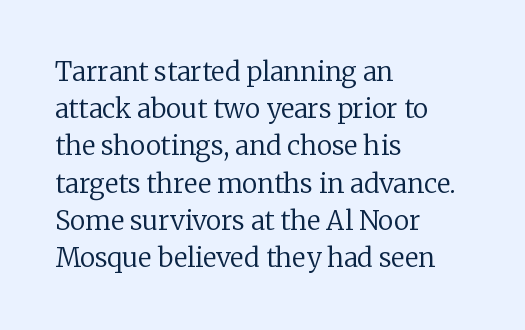
Q: Is the text bold? A: No.
Q: Is the text italic (slanted)? A: No, it is upright.
Q: Is the text underlined? A: No.
Q: How is the paragraph aligned? A: Left-aligned.
Q: Is the spacing between letters normal or unusually wide? A: Normal.
Q: Is the spacing between lines tight, normal or loose? A: Normal.
